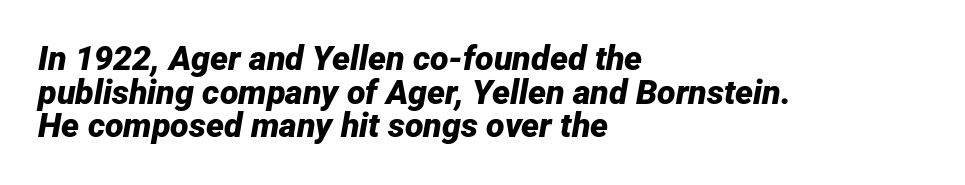
The image shows 34 px bold type, italic (leaning right); set left-aligned, tight line spacing (0.99x), normal letter spacing, not underlined; low stroke contrast and a medium x-height.
